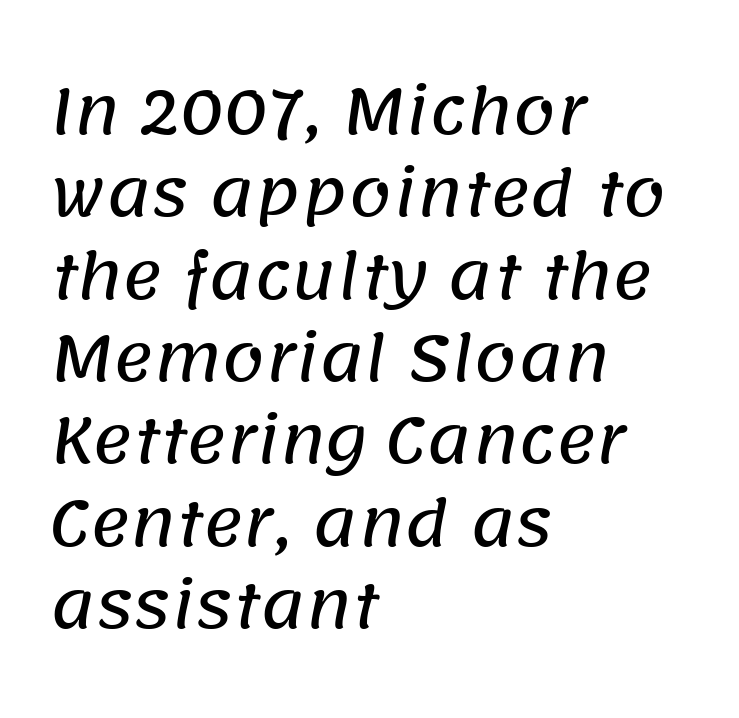
{"serif": "no", "width": "normal", "stroke_contrast": "low", "x_height": "large", "monospaced": "no", "underline": "no", "align": "left", "line_spacing": "normal", "line_spacing_ratio": 1.35, "letter_spacing": "normal", "letter_spacing_em": 0.0, "glyph_px": 61}
